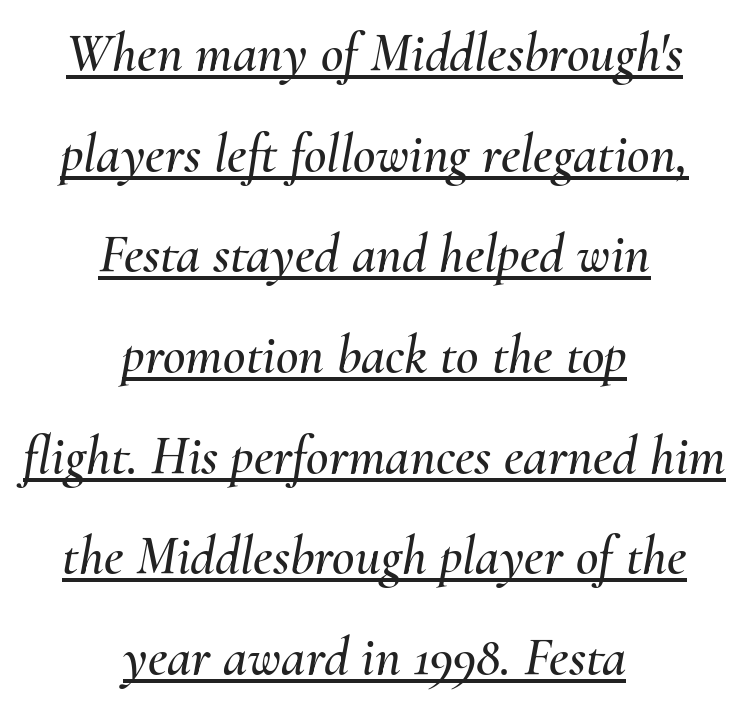
Q: Is the text italic (slanted)? A: Yes, it leans right by about 10 degrees.
Q: Is the text underlined? A: Yes.
Q: How is the paragraph aligned? A: Centered.
Q: Is the spacing between letters normal or unusually wide? A: Normal.
Q: Width (condensed, normal, or wide)? A: Normal.
Q: Stroke contrast? A: Medium.
Q: x-height? A: Small.
Q: Monospaced? A: No.
